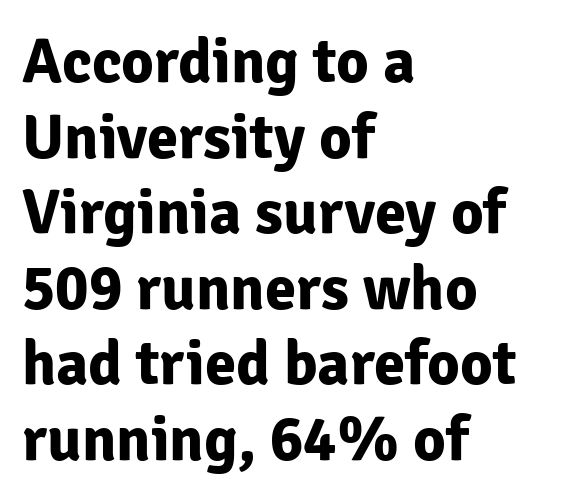
Layout note: lines flush left. The face used here is rendered with its standard letterfit. This sample has the flowing, uneven cadence of proportional lettering. Check under the words: just untouched page. Does the lettering tilt? It doesn't — this is upright. The passage shown is emphatically bold.
